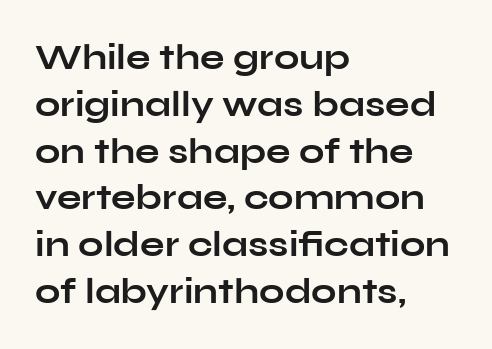
The image shows 36 px bold, wide sans-serif type, upright; set left-aligned, normal line spacing (1.3x), normal letter spacing, not underlined; low stroke contrast and a medium x-height.
